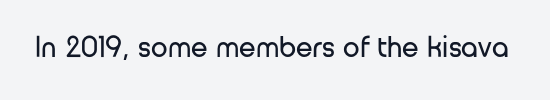
The image shows 30 px regular-weight sans-serif type, upright; set normal letter spacing, not underlined; low stroke contrast and a medium x-height.
